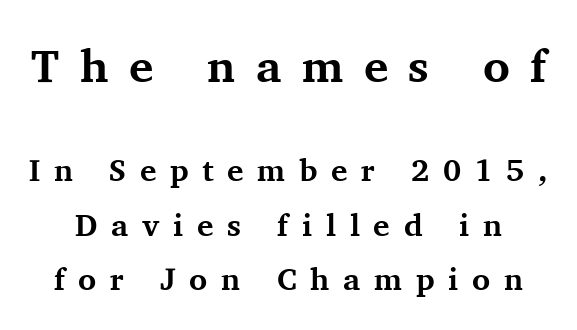
Q: Is the text bold? A: Yes.
Q: Is the text italic (slanted)? A: No, it is upright.
Q: Is the typeface a serif or a sans-serif typeface? A: Serif.
Q: Is the text underlined? A: No.
Q: Is the spacing between letters normal or unusually wide? A: Unusually wide.
Q: Which block of text is set in a larger size, the first (top) or the second (bottom)? A: The first (top) one.
Q: Width (condensed, normal, or wide)? A: Normal.
Q: Stroke contrast? A: Medium.
Q: x-height? A: Medium.
Q: Monospaced? A: No.
